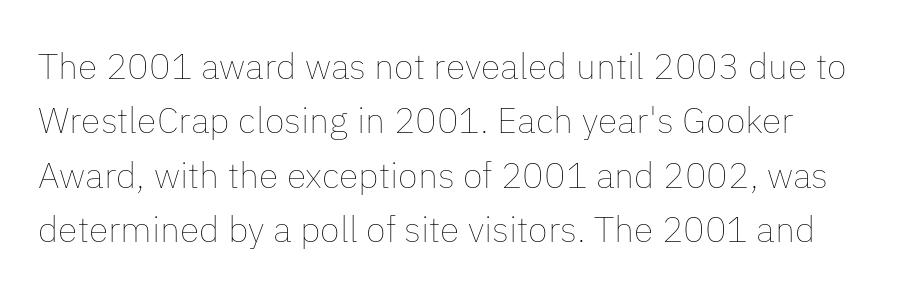
The image shows 36 px thin type, upright; set normal line spacing (1.51x), normal letter spacing, not underlined; low stroke contrast and a medium x-height.
